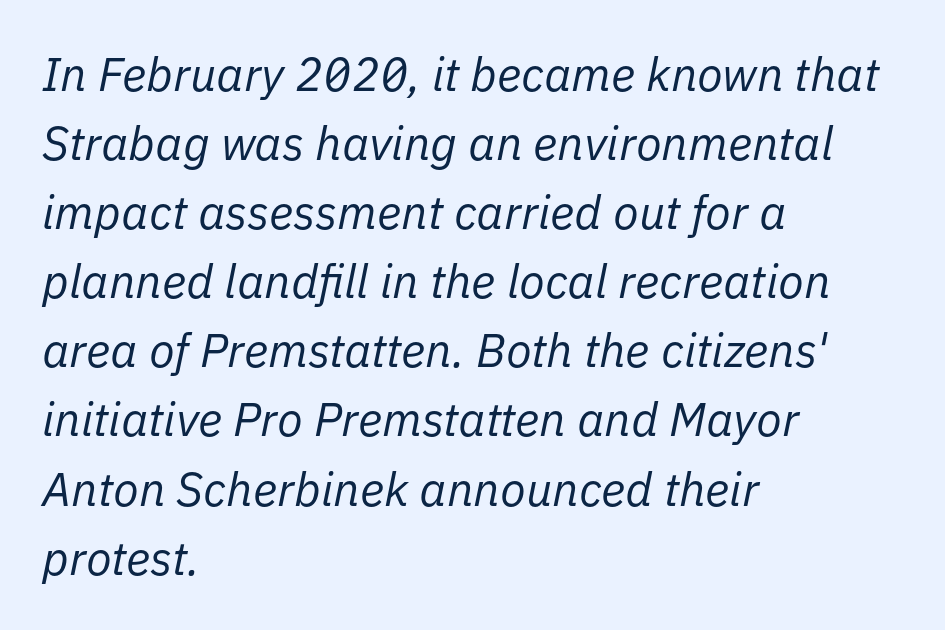
Q: Is the text bold? A: No.
Q: Is the text italic (slanted)? A: Yes, it leans right by about 11 degrees.
Q: Is the text underlined? A: No.
Q: How is the paragraph aligned? A: Left-aligned.
Q: Is the spacing between letters normal or unusually wide? A: Normal.
Q: Is the spacing between lines tight, normal or loose? A: Normal.
Q: Width (condensed, normal, or wide)? A: Normal.
Q: Stroke contrast? A: Low.
Q: x-height? A: Medium.
Q: Monospaced? A: No.
